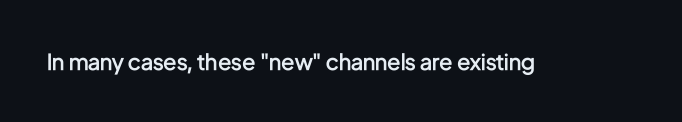
There is no visible air inserted between adjacent glyphs. The characters look somewhat weighty, a semibold short of true bold. Check the space under the baseline: it is left empty. Ascenders rise straight up at ninety degrees.
